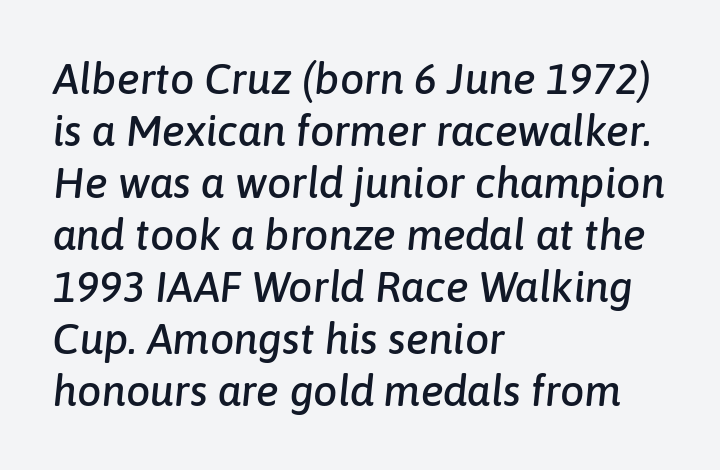
{"italic": "yes", "lean": "right", "slant_degrees": 6, "width": "normal", "stroke_contrast": "low", "x_height": "medium", "monospaced": "no", "underline": "no", "align": "left", "line_spacing_ratio": 1.21, "letter_spacing": "normal", "letter_spacing_em": 0.0, "glyph_px": 43}
